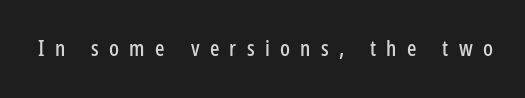
{"italic": "no", "underline": "no", "letter_spacing": "wide", "letter_spacing_em": 0.47, "glyph_px": 22}
